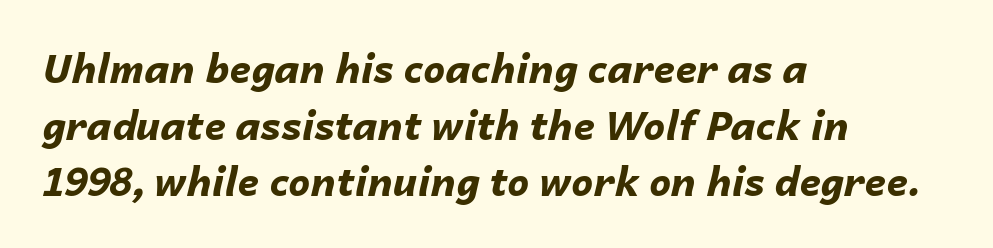
Which margin do the lines hug? The left one — the right edge is uneven. Spacing between characters is what you'd get straight out of the box. Observe the lean: these are italic letterforms. What's the leading like? Ordinary, nothing unusual.
